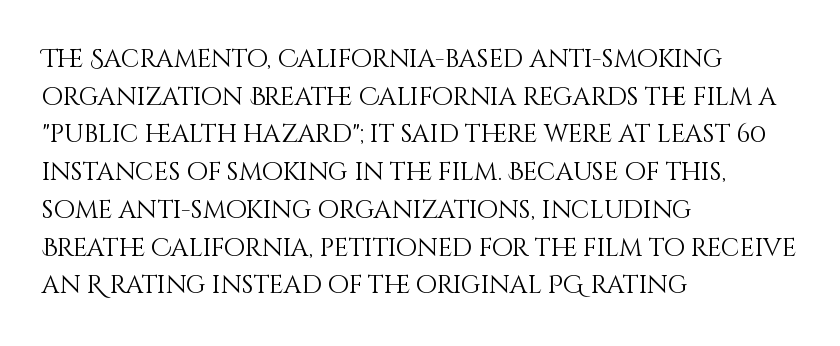
Q: Is the text bold? A: No.
Q: Is the text italic (slanted)? A: No, it is upright.
Q: Is the text underlined? A: No.
Q: How is the paragraph aligned? A: Left-aligned.
Q: Is the spacing between letters normal or unusually wide? A: Normal.
Q: Is the spacing between lines tight, normal or loose? A: Normal.
